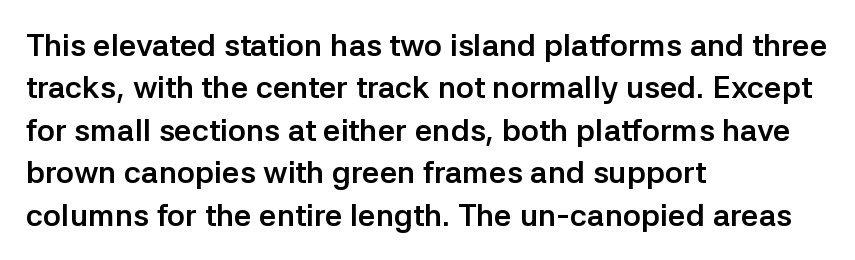
The image shows 31 px semibold sans-serif type, upright; set left-aligned, normal line spacing (1.37x), normal letter spacing, not underlined; low stroke contrast and a medium x-height.
